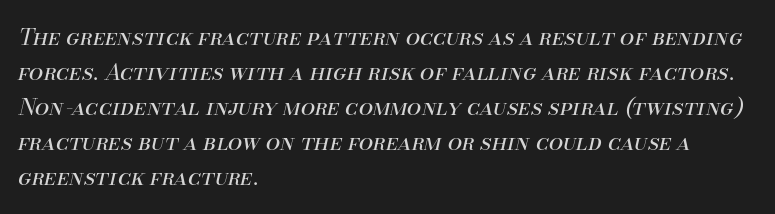
Visually the block forms a straight wall on the left and a jagged coastline on the right. Counters stay open thanks to moderate or lighter strokes. Compared with ordinary roman type, these characters are visibly tilted. Horizontal bands of white between lines are of average thickness.
